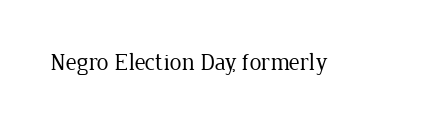
{"italic": "no", "bold": "no", "underline": "no", "letter_spacing": "normal", "letter_spacing_em": 0.0, "glyph_px": 24}
